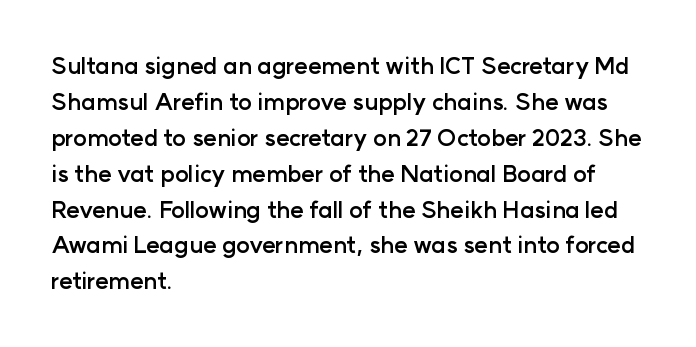
Q: Is the text bold? A: Yes.
Q: Is the text italic (slanted)? A: No, it is upright.
Q: Is the text underlined? A: No.
Q: How is the paragraph aligned? A: Left-aligned.
Q: Is the spacing between letters normal or unusually wide? A: Normal.
Q: Is the spacing between lines tight, normal or loose? A: Normal.
